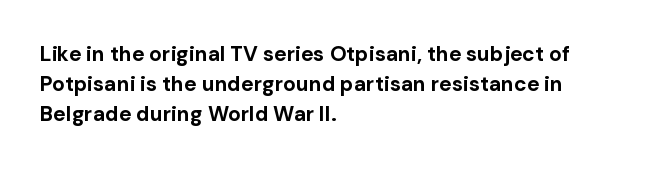
Emphasis by weight is at full strength: bold. Compared with typical body copy, the letter spacing here is the same. The passage shown is not underscored anywhere. Each new line begins a customary step beneath the previous one.
